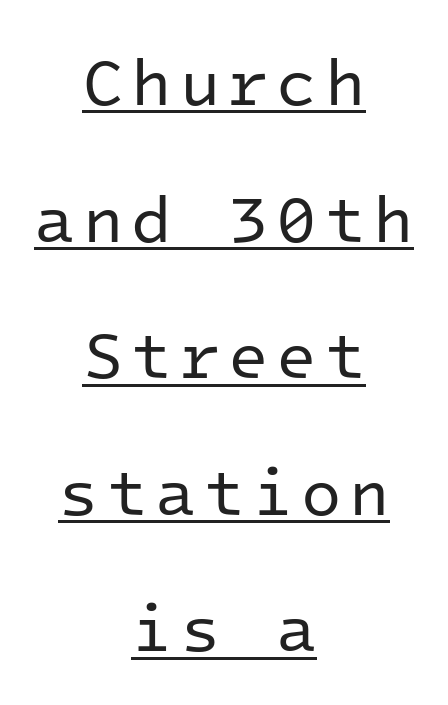
The image shows 66 px regular-weight sans-serif type, upright, monospaced; set centered, loose line spacing (2.07x), underlined; low stroke contrast and a medium x-height.
